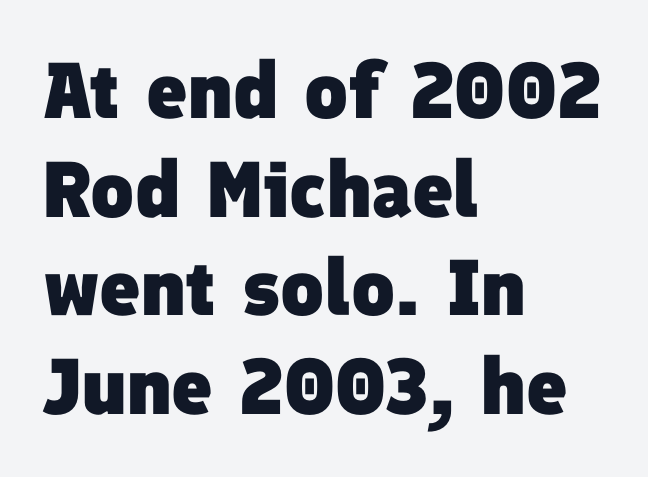
Q: Is the text bold? A: Yes.
Q: Is the typeface a serif or a sans-serif typeface? A: Sans-serif.
Q: Is the text underlined? A: No.
Q: How is the paragraph aligned? A: Left-aligned.
Q: Is the spacing between letters normal or unusually wide? A: Normal.
Q: Is the spacing between lines tight, normal or loose? A: Normal.
Q: Width (condensed, normal, or wide)? A: Normal.
Q: Stroke contrast? A: Low.
Q: x-height? A: Medium.
Q: Monospaced? A: No.
